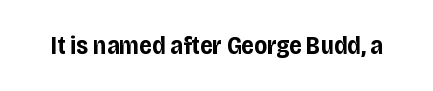
Underlining? Definitely not there. Strong, thick strokes mark this as bold type. This sample uses an upright cut, with every glyph sitting square on the baseline. A typesetter would call this zero additional tracking.
